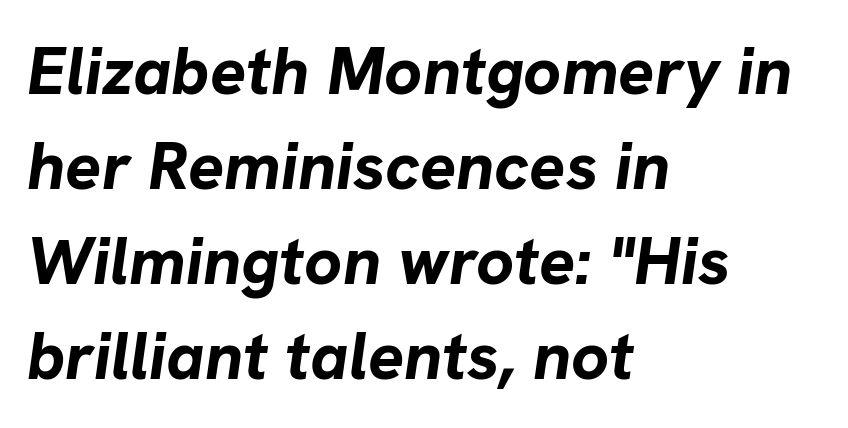
{"italic": "yes", "lean": "right", "slant_degrees": 8, "bold": "yes", "weight": "bold", "width": "normal", "stroke_contrast": "low", "x_height": "medium", "monospaced": "no", "underline": "no", "align": "left", "line_spacing": "normal", "line_spacing_ratio": 1.42, "letter_spacing": "normal", "letter_spacing_em": 0.0, "glyph_px": 67}
